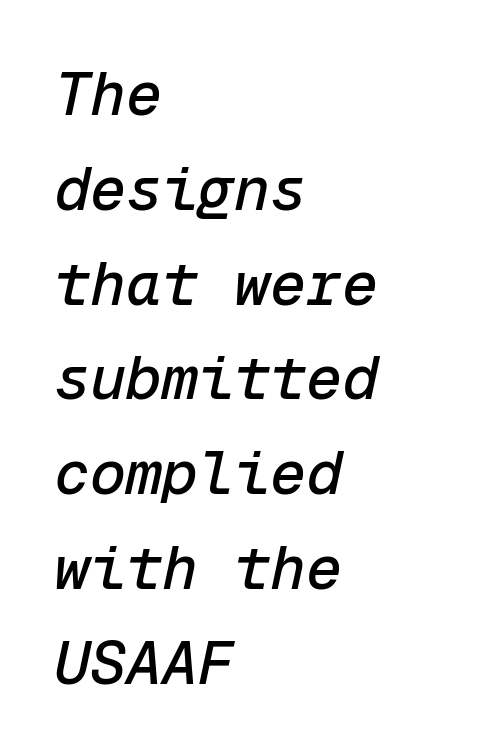
Q: Is the text italic (slanted)? A: Yes, it leans right by about 12 degrees.
Q: Is the text underlined? A: No.
Q: How is the paragraph aligned? A: Left-aligned.
Q: Is the spacing between letters normal or unusually wide? A: Normal.
Q: Is the spacing between lines tight, normal or loose? A: Normal.
Q: Width (condensed, normal, or wide)? A: Normal.
Q: Stroke contrast? A: Low.
Q: x-height? A: Medium.
Q: Monospaced? A: Yes.
